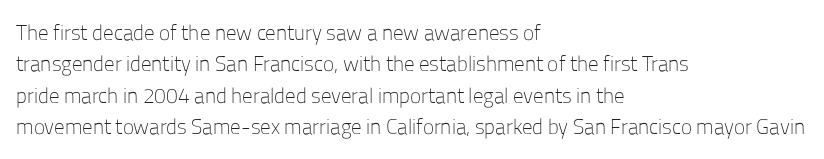
{"italic": "no", "bold": "no", "underline": "no", "align": "left", "line_spacing": "normal", "line_spacing_ratio": 1.49, "letter_spacing": "normal", "letter_spacing_em": 0.0, "glyph_px": 21}
